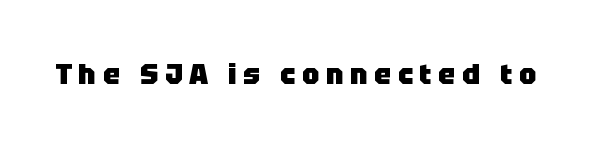
{"serif": "no", "italic": "no", "bold": "yes", "weight": "heavy", "width": "normal", "stroke_contrast": "low", "x_height": "large", "monospaced": "no", "underline": "no", "letter_spacing": "wide", "letter_spacing_em": 0.22, "glyph_px": 29}
